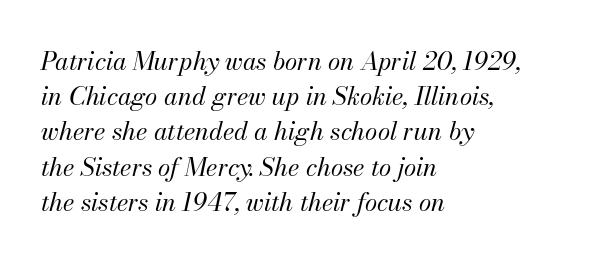
The compositor pushed each line to the left boundary. Horizontal bands of white between lines are of average thickness. Underlining? Definitely not there. No extra ink here — the face is not bold.
